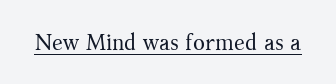
Does a line run under the words? Yes, clearly. Each word holds together tightly as a unit, with standard inter-letter gaps. When letters stand straight like this, we call the style roman or upright. Compared with a typical body face, this is equally light or lighter still.
